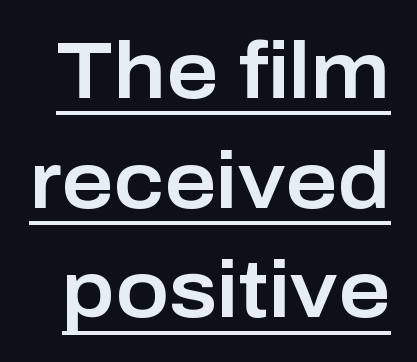
The designer left line spacing at the default. The passage shown has conventional tracking throughout. Characters remain perfectly vertical along every line. I'd call this a sans setting — the letters go barefoot. Varying glyph widths throughout — classic text-font behaviour.
